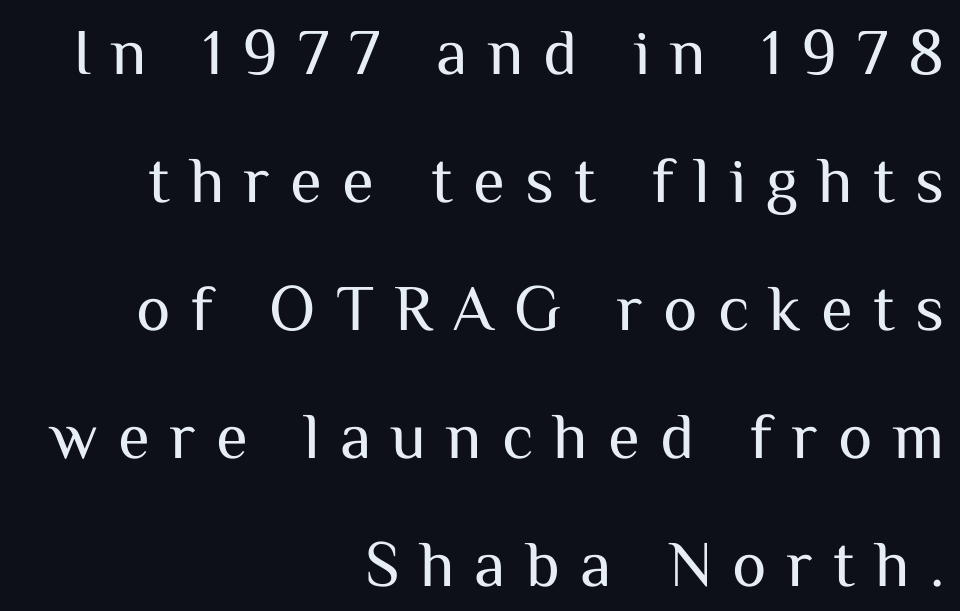
The image shows 65 px regular-weight sans-serif type, upright; set right-aligned, loose line spacing (1.97x), unusually wide letter spacing (+0.31 em), not underlined; medium stroke contrast and a medium x-height.
